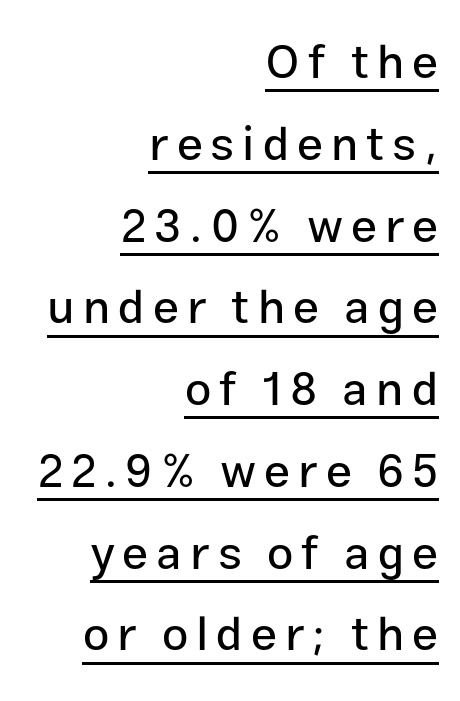
Q: Is the text italic (slanted)? A: No, it is upright.
Q: Is the typeface a serif or a sans-serif typeface? A: Sans-serif.
Q: Is the text underlined? A: Yes.
Q: How is the paragraph aligned? A: Right-aligned.
Q: Width (condensed, normal, or wide)? A: Normal.
Q: Stroke contrast? A: Low.
Q: x-height? A: Medium.
Q: Monospaced? A: No.
